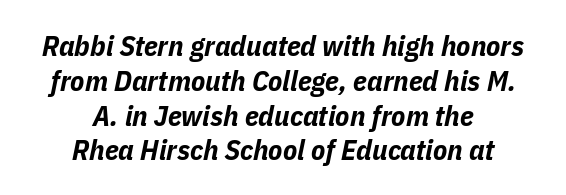
Style check: oblique. Clear beneath every line of the passage. Each glyph is drawn with heavy, bold strokes. The paragraph shown floats in the horizontal middle. The rendering uses natural spacing where letterforms have individual widths.
